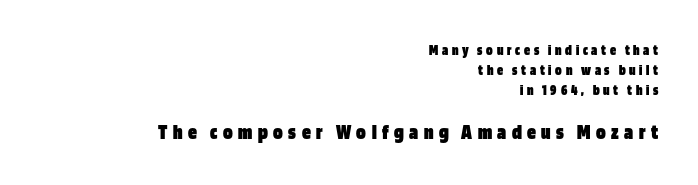
Q: Is the text bold? A: Yes.
Q: Is the text italic (slanted)? A: No, it is upright.
Q: Is the text underlined? A: No.
Q: How is the paragraph aligned? A: Right-aligned.
Q: Is the spacing between letters normal or unusually wide? A: Unusually wide.
Q: Is the spacing between lines tight, normal or loose? A: Normal.
Q: Which block of text is set in a larger size, the first (top) or the second (bottom)? A: The second (bottom) one.
